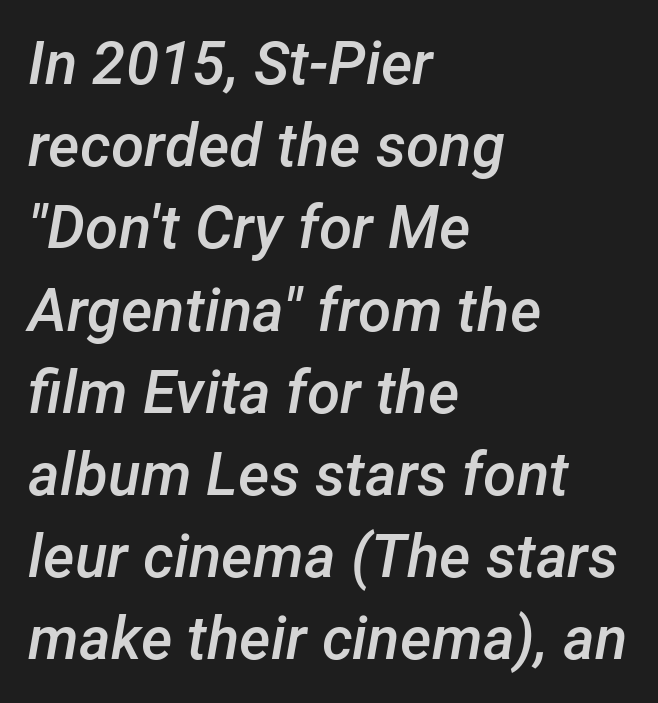
Q: Is the text bold? A: Semi-bold.
Q: Is the text italic (slanted)? A: Yes, it leans right by about 12 degrees.
Q: Is the text underlined? A: No.
Q: How is the paragraph aligned? A: Left-aligned.
Q: Is the spacing between letters normal or unusually wide? A: Normal.
Q: Is the spacing between lines tight, normal or loose? A: Normal.
Q: Width (condensed, normal, or wide)? A: Normal.
Q: Stroke contrast? A: Low.
Q: x-height? A: Medium.
Q: Monospaced? A: No.
